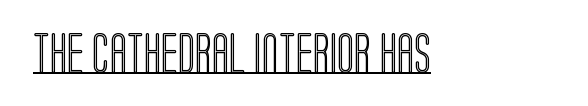
The image shows 40 px condensed type, upright; set normal letter spacing, underlined; a large x-height.
